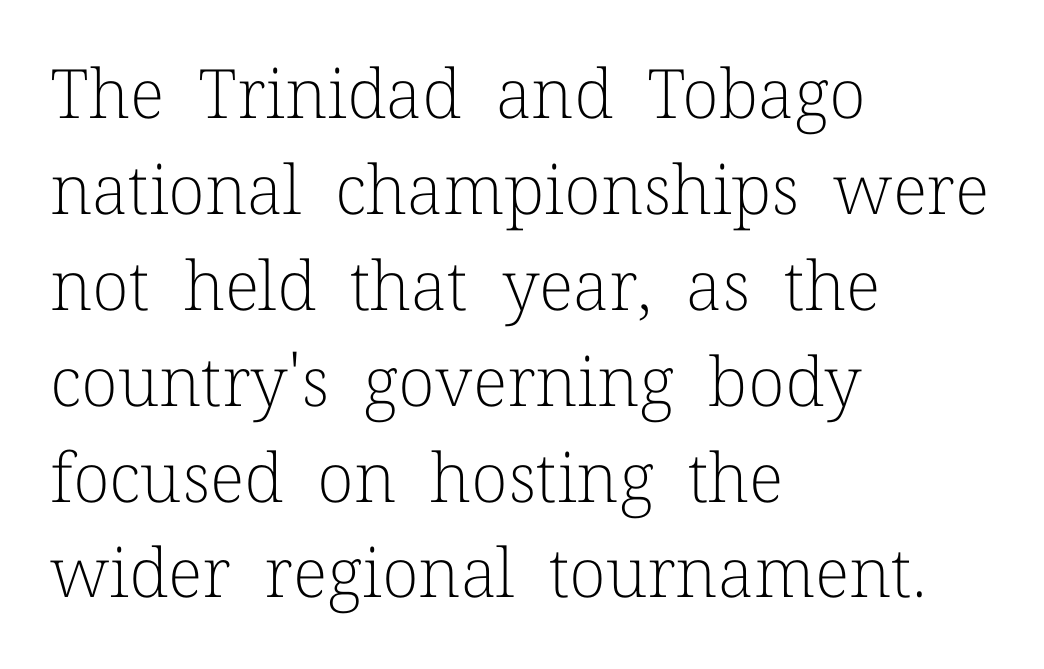
Observe the serifs anchoring each vertical stroke in this sample. Students, note that the glyphs here touch the page at normal intervals. A roman cut, with each character standing at attention. The lines in this sample share a left origin and differ only in where they stop. Weight class: somewhere from thin through regular.
